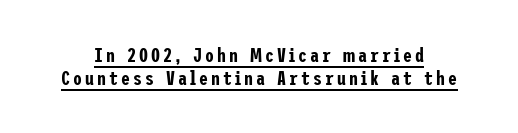
The image shows 20 px text type, upright; set tight line spacing (1.14x), underlined.
